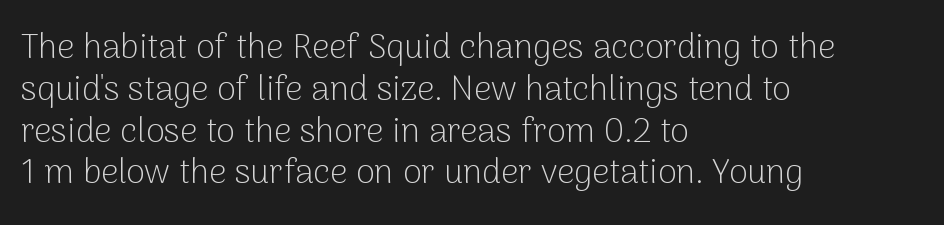
The image shows 34 px light sans-serif type, upright; set left-aligned, line spacing 1.23x, normal letter spacing, not underlined; low stroke contrast and a medium x-height.
